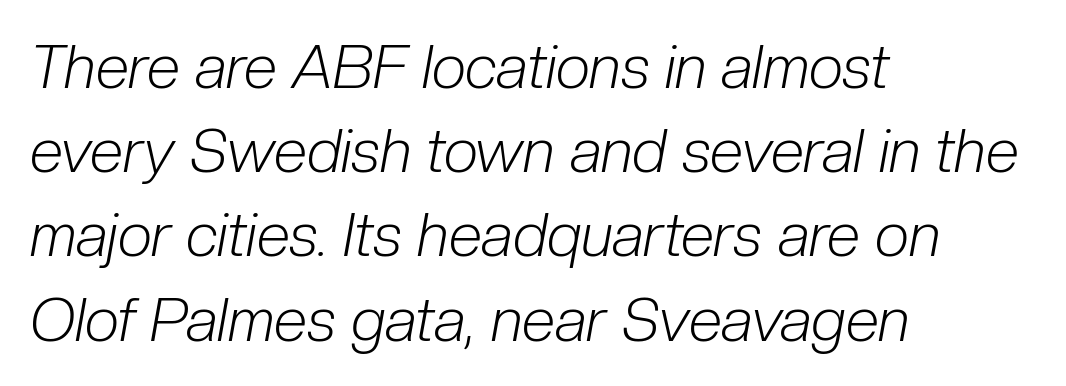
{"italic": "yes", "lean": "right", "slant_degrees": 10, "bold": "no", "weight": "light", "width": "condensed", "stroke_contrast": "low", "x_height": "medium", "monospaced": "no", "underline": "no", "align": "left", "line_spacing": "normal", "line_spacing_ratio": 1.38, "letter_spacing": "normal", "letter_spacing_em": 0.0, "glyph_px": 61}
